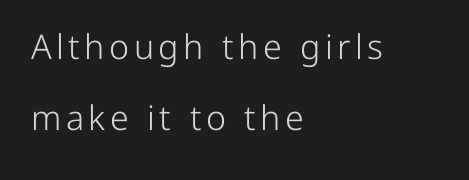
Is the stroke heavy? The answer is a plain regular-or-lighter. The passage shown stacks its lines with a broad gap. Letterform terminals end flat and unadorned throughout the passage. Descender tails drop into unmarked territory. Notice how the stems are strictly vertical — no italics here.
